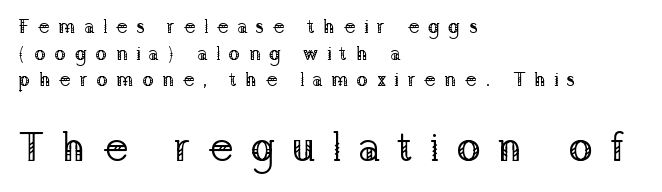
The image shows 41 px regular-weight serif type, upright; set left-aligned, normal line spacing (1.33x), unusually wide letter spacing (+0.4 em), not underlined; the second (bottom) block is 2.05x larger; low stroke contrast and a medium x-height.
